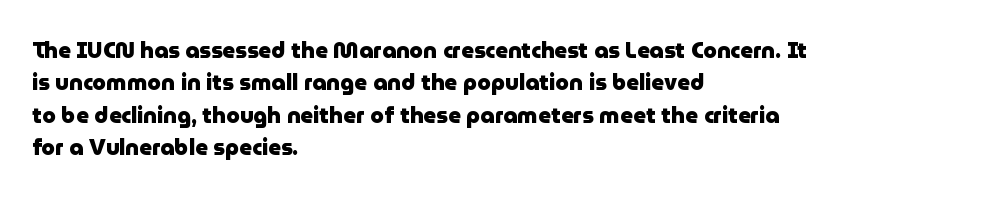
This block has exactly the height ordinary leading produces. A roman cut, with each character standing at attention. Typesetter's note: full bold, strokes at maximum text heaviness. The rendering anchors every line to the left-hand side.
